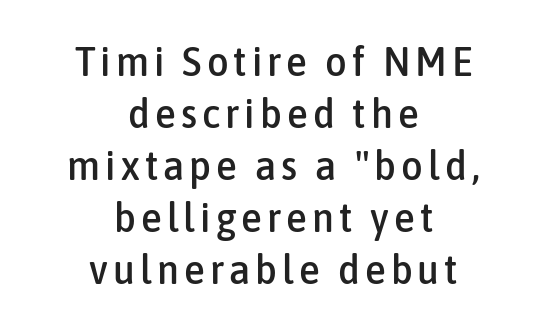
The image shows 42 px condensed sans-serif type, upright; set centered, line spacing 1.24x, not underlined; low stroke contrast and a medium x-height.
